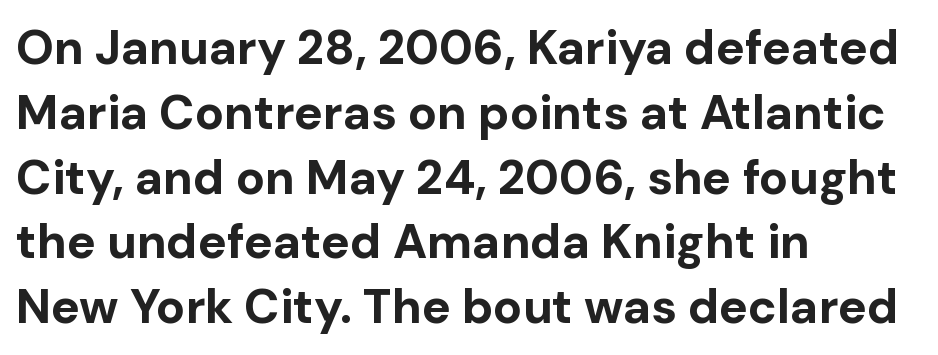
{"serif": "no", "italic": "no", "bold": "yes", "weight": "bold", "width": "normal", "stroke_contrast": "low", "x_height": "medium", "monospaced": "no", "underline": "no", "align": "left", "line_spacing": "normal", "line_spacing_ratio": 1.35, "letter_spacing": "normal", "letter_spacing_em": 0.0, "glyph_px": 48}
